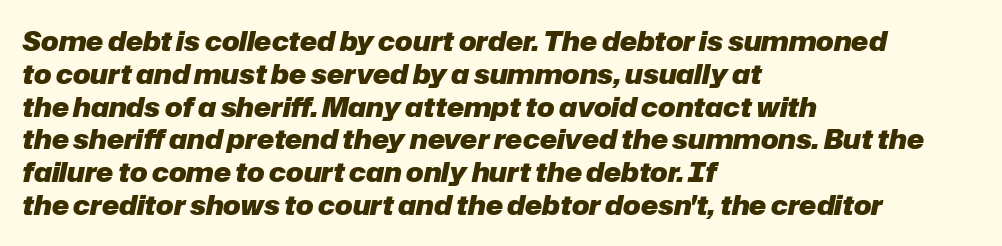
Q: Is the text bold? A: Yes.
Q: Is the text italic (slanted)? A: Yes, it leans right by about 12 degrees.
Q: Is the text underlined? A: No.
Q: How is the paragraph aligned? A: Left-aligned.
Q: Is the spacing between letters normal or unusually wide? A: Normal.
Q: Is the spacing between lines tight, normal or loose? A: Normal.
